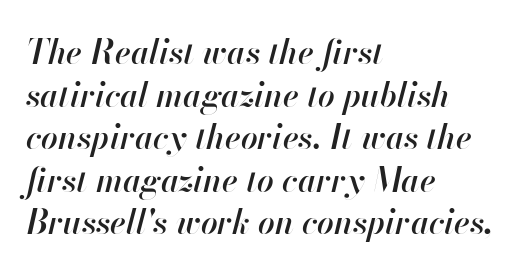
Q: Is the text bold? A: Semi-bold.
Q: Is the text italic (slanted)? A: Yes, it leans right by about 13 degrees.
Q: Is the text underlined? A: No.
Q: How is the paragraph aligned? A: Left-aligned.
Q: Is the spacing between letters normal or unusually wide? A: Normal.
Q: Is the spacing between lines tight, normal or loose? A: Normal.
Q: Width (condensed, normal, or wide)? A: Normal.
Q: Stroke contrast? A: High.
Q: x-height? A: Small.
Q: Monospaced? A: No.
